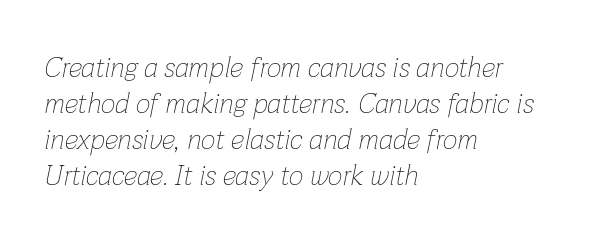
The image shows 28 px thin type, italic (leaning right); set left-aligned, normal line spacing (1.28x), normal letter spacing, not underlined; low stroke contrast and a medium x-height.
